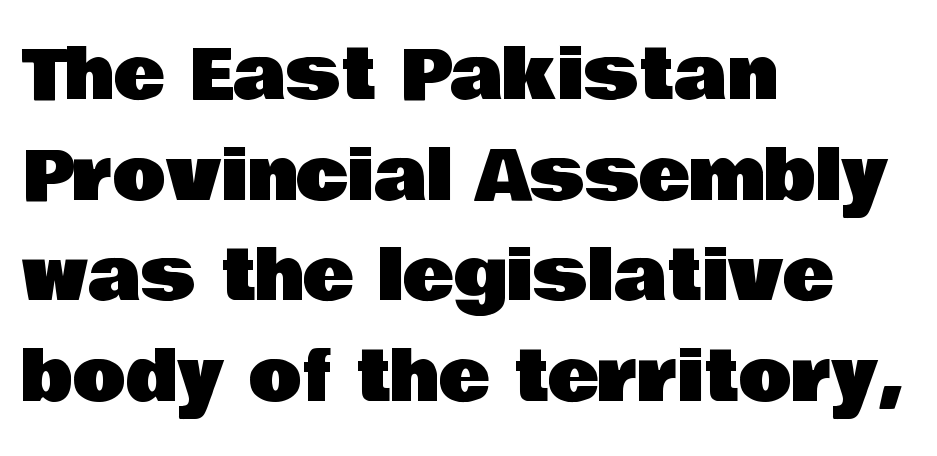
Descenders hang freely into open space. The horizontal fit of the characters is conventional and even. Compared with typical paragraphs, the rows here are spaced about the same. This sample has the flowing, uneven cadence of proportional lettering.
